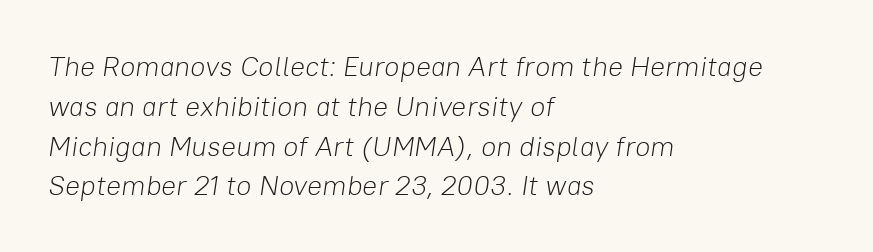
{"italic": "yes", "lean": "right", "slant_degrees": 8, "bold": "no", "weight": "light", "width": "normal", "stroke_contrast": "low", "x_height": "medium", "monospaced": "no", "underline": "no", "align": "left", "line_spacing": "normal", "line_spacing_ratio": 1.42, "letter_spacing": "normal", "letter_spacing_em": 0.0, "glyph_px": 28}
